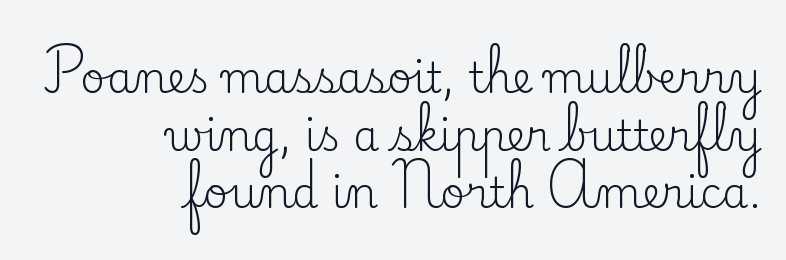
The face used here is rendered with its standard letterfit. The glyphs are unaccompanied by any horizontal stroke below them. Alignment: flush right.
